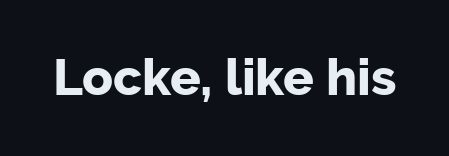
Q: Is the text bold? A: Yes.
Q: Is the text italic (slanted)? A: No, it is upright.
Q: Is the typeface a serif or a sans-serif typeface? A: Sans-serif.
Q: Is the text underlined? A: No.
Q: Is the spacing between letters normal or unusually wide? A: Normal.
Q: Width (condensed, normal, or wide)? A: Normal.
Q: Stroke contrast? A: Low.
Q: x-height? A: Medium.
Q: Monospaced? A: No.
